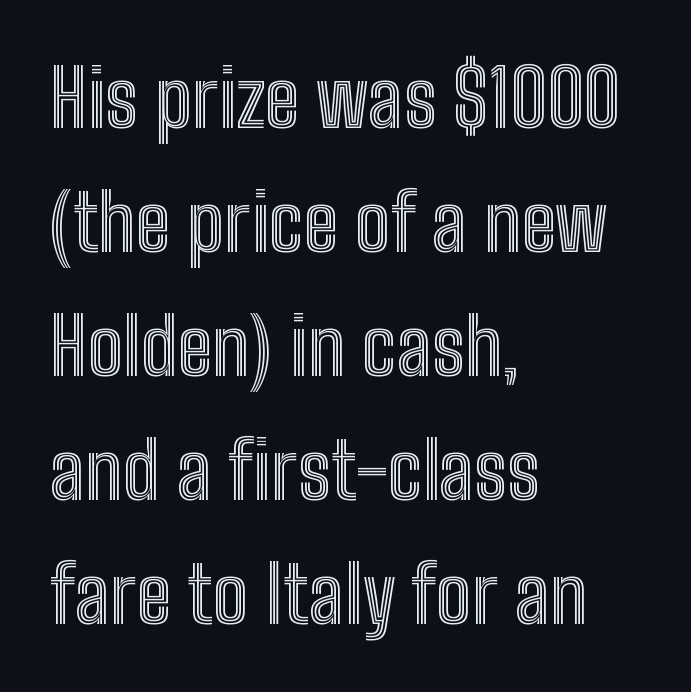
{"italic": "no", "width": "condensed", "x_height": "medium", "monospaced": "no", "underline": "no", "align": "left", "line_spacing": "normal", "line_spacing_ratio": 1.57, "letter_spacing": "normal", "letter_spacing_em": 0.0, "glyph_px": 79}
